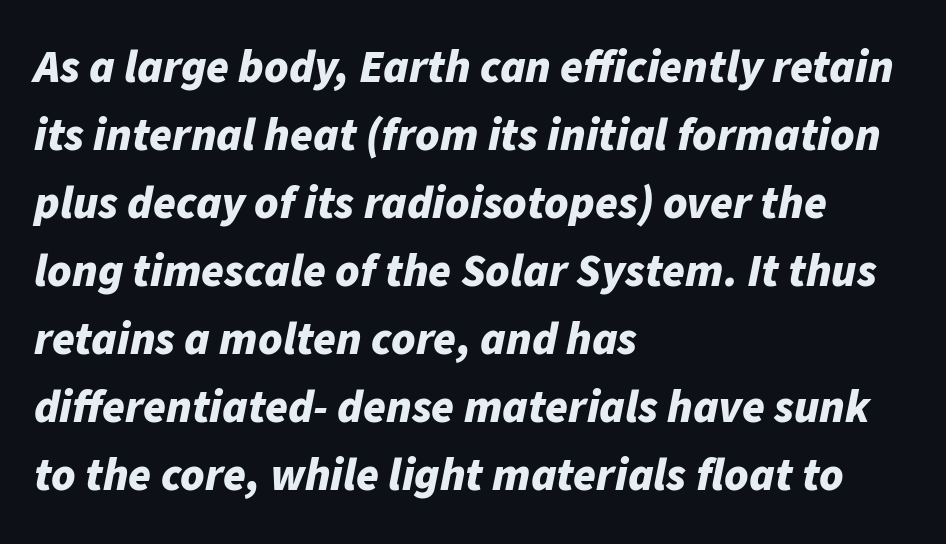
Observe the lean: these are italic letterforms. This block has exactly the height ordinary leading produces. The letters advance in unequal steps, a hallmark of proportional type. Descenders hang freely into open space. Heft: maximum for text — a bold.
